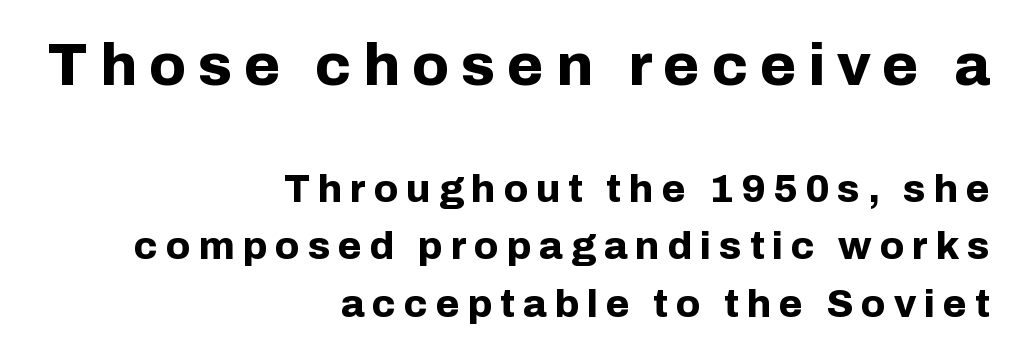
Q: Is the text bold? A: Yes.
Q: Is the text italic (slanted)? A: No, it is upright.
Q: Is the typeface a serif or a sans-serif typeface? A: Sans-serif.
Q: Is the text underlined? A: No.
Q: How is the paragraph aligned? A: Right-aligned.
Q: Is the spacing between letters normal or unusually wide? A: Unusually wide.
Q: Is the spacing between lines tight, normal or loose? A: Normal.
Q: Which block of text is set in a larger size, the first (top) or the second (bottom)? A: The first (top) one.
Q: Width (condensed, normal, or wide)? A: Normal.
Q: Stroke contrast? A: Low.
Q: x-height? A: Medium.
Q: Monospaced? A: No.
